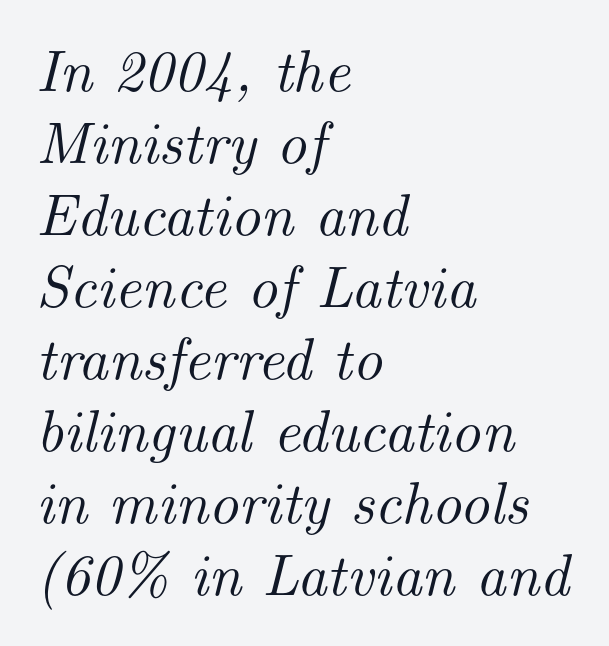
The image shows 59 px serif type, italic (leaning right); set left-aligned, line spacing 1.22x, normal letter spacing, not underlined; medium stroke contrast and a small x-height.
